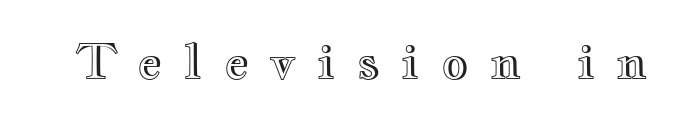
The image shows 47 px wide type, upright; set unusually wide letter spacing (+0.46 em), not underlined; a small x-height.
